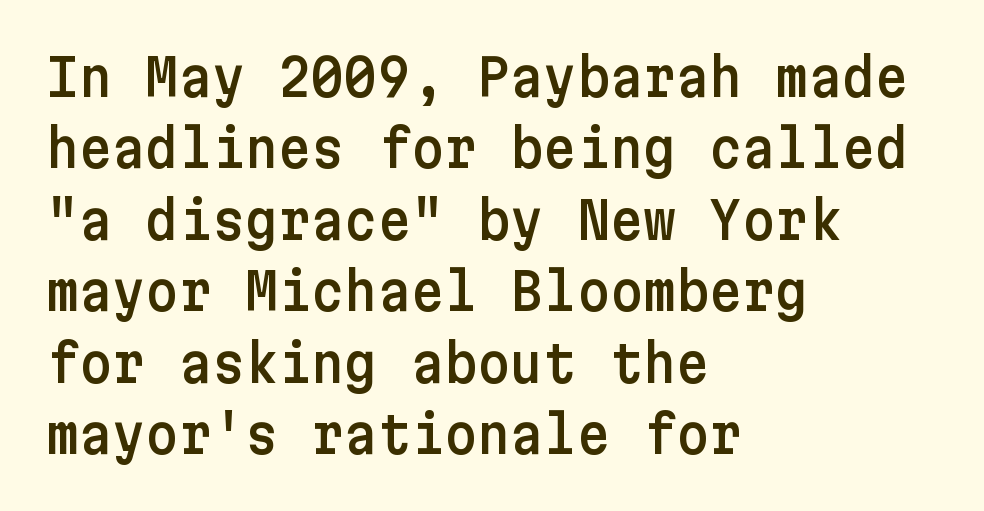
The type sits square on the baseline with zero lean. These lines are set flush left with a ragged right edge. The specimen omits any rule beneath the text block's lines. Look at the tracking — it's just the regular setting, nothing added.
